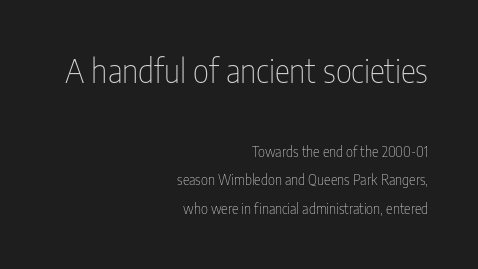
No chunkiness to these letters — they're not bold. Style check: upright. Interline gaps are noticeably wide in this sample. Note the varied advance widths — an 'i' is clearly narrower than an 'm'. These lines are composed in type without serifs.
